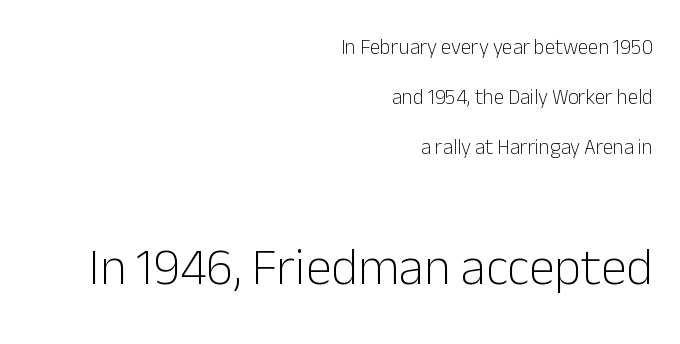
Q: Is the text bold? A: No.
Q: Is the text italic (slanted)? A: No, it is upright.
Q: Is the typeface a serif or a sans-serif typeface? A: Sans-serif.
Q: Is the text underlined? A: No.
Q: How is the paragraph aligned? A: Right-aligned.
Q: Is the spacing between letters normal or unusually wide? A: Normal.
Q: Is the spacing between lines tight, normal or loose? A: Loose.
Q: Which block of text is set in a larger size, the first (top) or the second (bottom)? A: The second (bottom) one.
Q: Width (condensed, normal, or wide)? A: Normal.
Q: Stroke contrast? A: Low.
Q: x-height? A: Medium.
Q: Monospaced? A: No.
